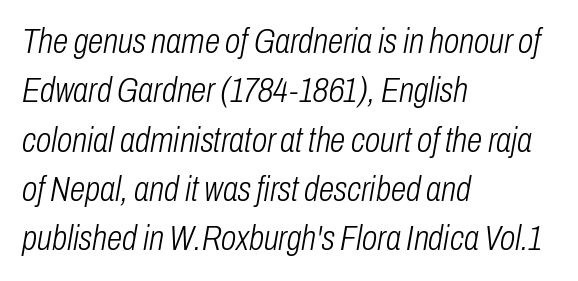
Q: Is the text bold? A: No.
Q: Is the text italic (slanted)? A: Yes, it leans right by about 10 degrees.
Q: Is the text underlined? A: No.
Q: How is the paragraph aligned? A: Left-aligned.
Q: Is the spacing between letters normal or unusually wide? A: Normal.
Q: Is the spacing between lines tight, normal or loose? A: Normal.
Q: Width (condensed, normal, or wide)? A: Condensed.
Q: Stroke contrast? A: Low.
Q: x-height? A: Medium.
Q: Monospaced? A: No.
